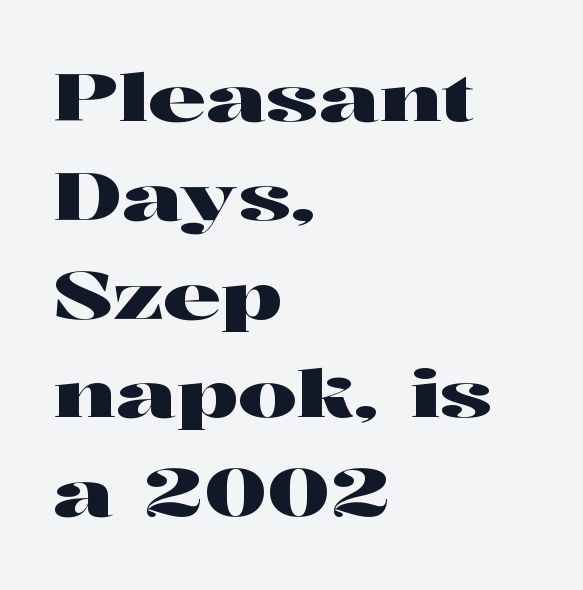
{"serif": "yes", "italic": "no", "width": "wide", "stroke_contrast": "high", "x_height": "medium", "monospaced": "no", "underline": "no", "align": "left", "line_spacing": "normal", "line_spacing_ratio": 1.52, "letter_spacing": "normal", "letter_spacing_em": 0.0, "glyph_px": 65}
